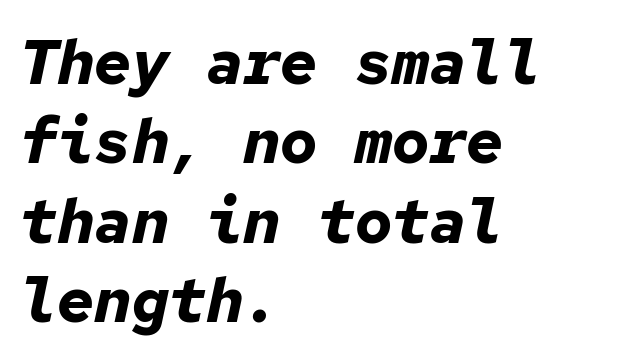
Q: Is the text bold? A: Yes.
Q: Is the text italic (slanted)? A: Yes, it leans right by about 12 degrees.
Q: Is the text underlined? A: No.
Q: How is the paragraph aligned? A: Left-aligned.
Q: Is the spacing between letters normal or unusually wide? A: Normal.
Q: Is the spacing between lines tight, normal or loose? A: Normal.
Q: Width (condensed, normal, or wide)? A: Normal.
Q: Stroke contrast? A: Low.
Q: x-height? A: Medium.
Q: Monospaced? A: Yes.
